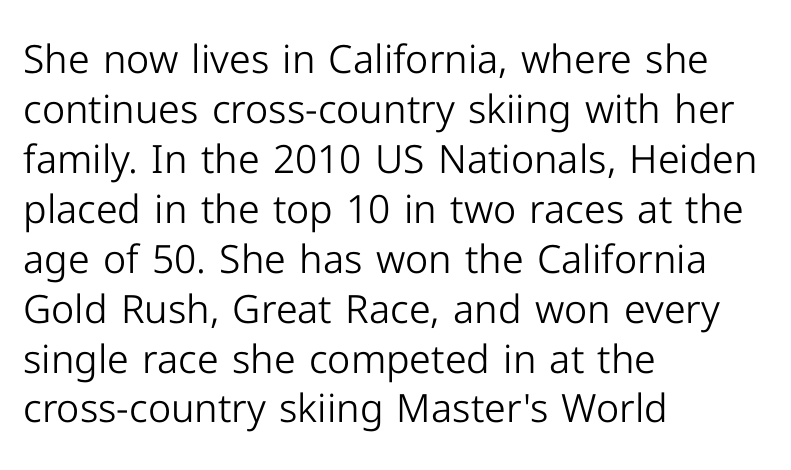
{"serif": "no", "italic": "no", "bold": "no", "weight": "light", "width": "normal", "stroke_contrast": "low", "x_height": "medium", "monospaced": "no", "underline": "no", "align": "left", "line_spacing": "normal", "line_spacing_ratio": 1.28, "letter_spacing": "normal", "letter_spacing_em": 0.0, "glyph_px": 39}
